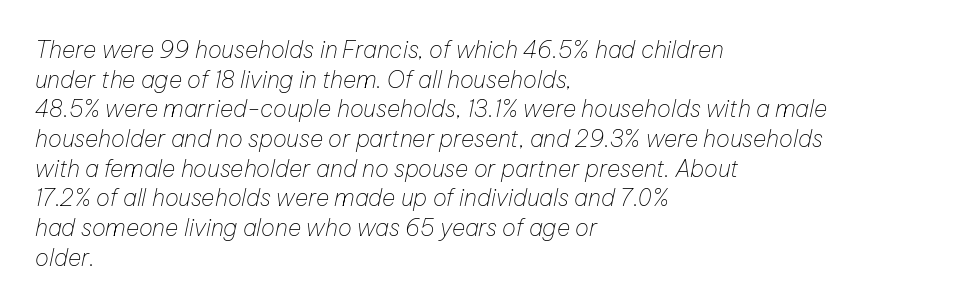
{"italic": "yes", "lean": "right", "slant_degrees": 12, "bold": "no", "underline": "no", "align": "left", "line_spacing": "normal", "line_spacing_ratio": 1.29, "letter_spacing": "normal", "letter_spacing_em": 0.0, "glyph_px": 23}
